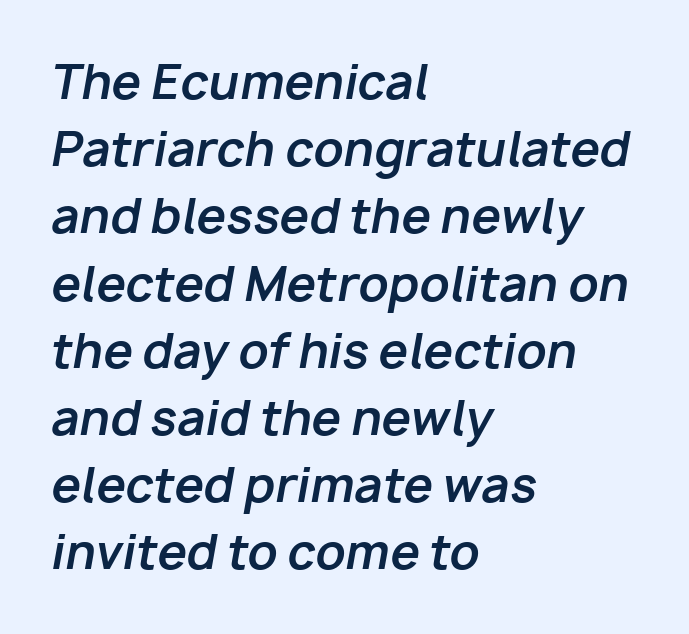
Q: Is the text bold? A: Yes.
Q: Is the text italic (slanted)? A: Yes, it leans right by about 10 degrees.
Q: Is the text underlined? A: No.
Q: How is the paragraph aligned? A: Left-aligned.
Q: Is the spacing between letters normal or unusually wide? A: Normal.
Q: Is the spacing between lines tight, normal or loose? A: Normal.
Q: Width (condensed, normal, or wide)? A: Normal.
Q: Stroke contrast? A: Low.
Q: x-height? A: Medium.
Q: Monospaced? A: No.
